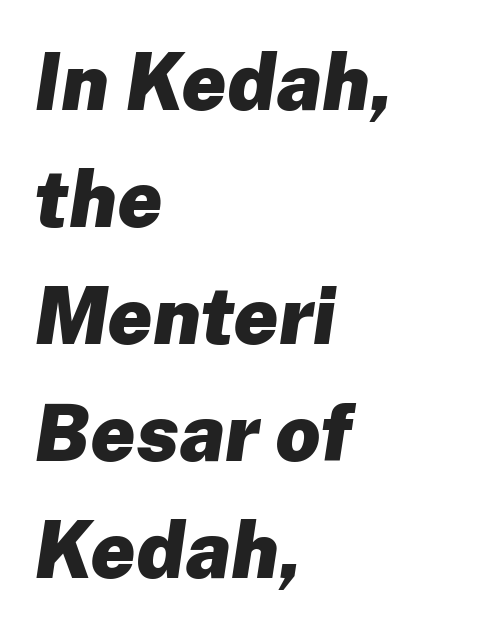
Q: Is the text bold? A: Yes.
Q: Is the text italic (slanted)? A: Yes, it leans right by about 8 degrees.
Q: Is the text underlined? A: No.
Q: How is the paragraph aligned? A: Left-aligned.
Q: Is the spacing between letters normal or unusually wide? A: Normal.
Q: Is the spacing between lines tight, normal or loose? A: Normal.
Q: Width (condensed, normal, or wide)? A: Normal.
Q: Stroke contrast? A: Low.
Q: x-height? A: Medium.
Q: Monospaced? A: No.
